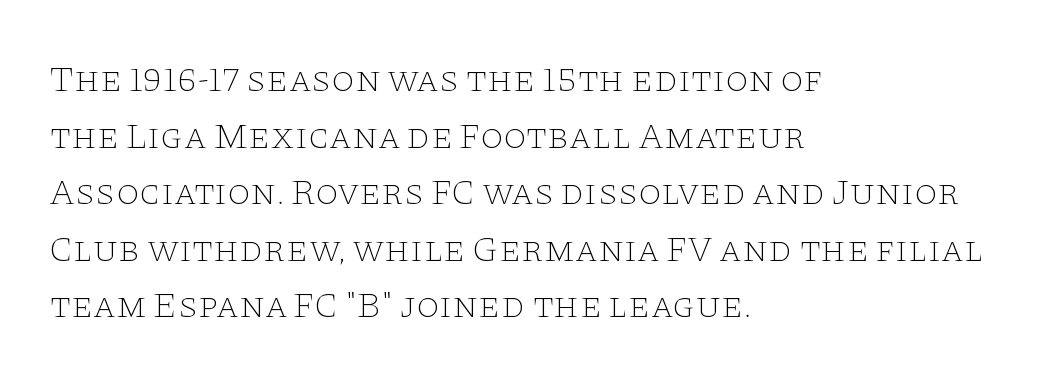
Does the lettering tilt? It doesn't — this is upright. On a weight scale, this lands at 450 or below. The space between consecutive lines is moderate. Think of a printed novel: that variable character pitch is what you see here.
